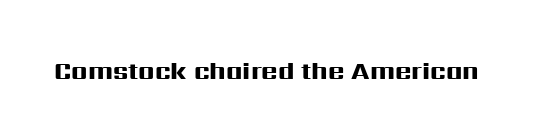
Q: Is the text bold? A: Yes.
Q: Is the text italic (slanted)? A: No, it is upright.
Q: Is the text underlined? A: No.
Q: Is the spacing between letters normal or unusually wide? A: Normal.
